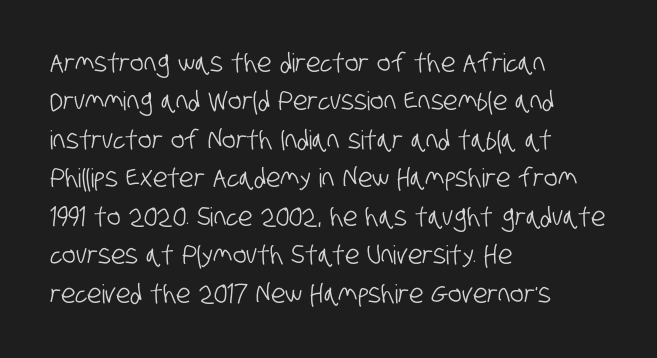
The image shows 26 px text type; set left-aligned, normal line spacing (1.48x), normal letter spacing, not underlined.
